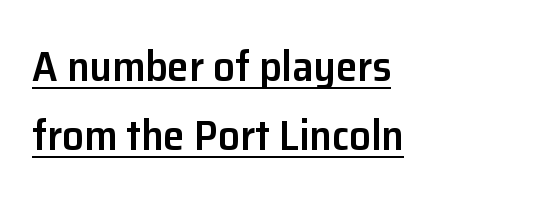
Students, observe the line beneath the letters — that is underlining. The lettering holds an erect, upright posture throughout. Visually the block forms a straight wall on the left and a jagged coastline on the right. Emphasis by weight is partial: semibold. Think of a printed novel: that variable character pitch is what you see here. Each new line begins a customary step beneath the previous one.
